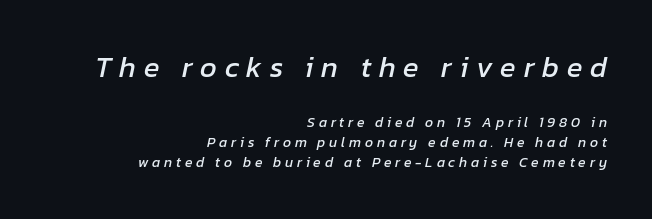
Compare the two chunks: the upper has the greater cap height. Plain, unruled lines of type. The lines in this sample share a right terminus and differ only in where they begin. A typesetter would call this heavily tracked-out type. The axis of the letterforms is tilted away from vertical. The rendering uses natural spacing where letterforms have individual widths.
